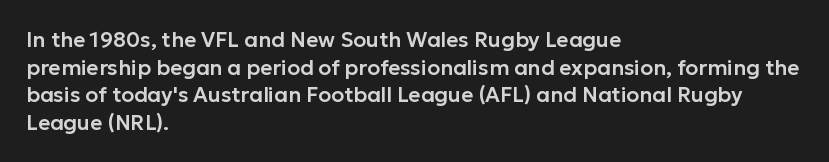
The image shows 21 px text type, upright; set left-aligned, normal line spacing (1.31x), normal letter spacing, not underlined.
